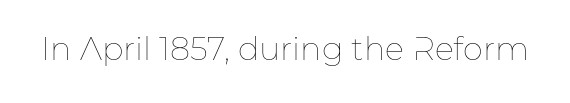
{"italic": "no", "bold": "no", "weight": "thin", "width": "normal", "stroke_contrast": "low", "x_height": "medium", "monospaced": "no", "underline": "no", "letter_spacing": "normal", "letter_spacing_em": 0.0, "glyph_px": 32}
